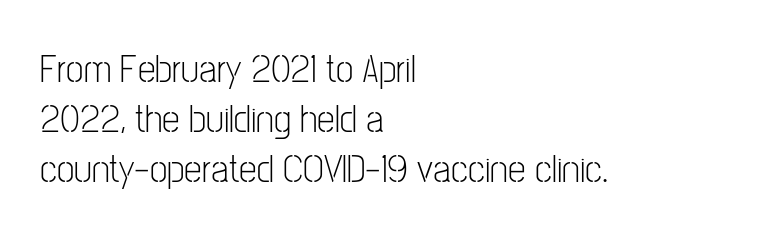
The image shows 40 px light, condensed sans-serif type, upright; set left-aligned, normal line spacing (1.25x), normal letter spacing, not underlined; low stroke contrast and a medium x-height.
